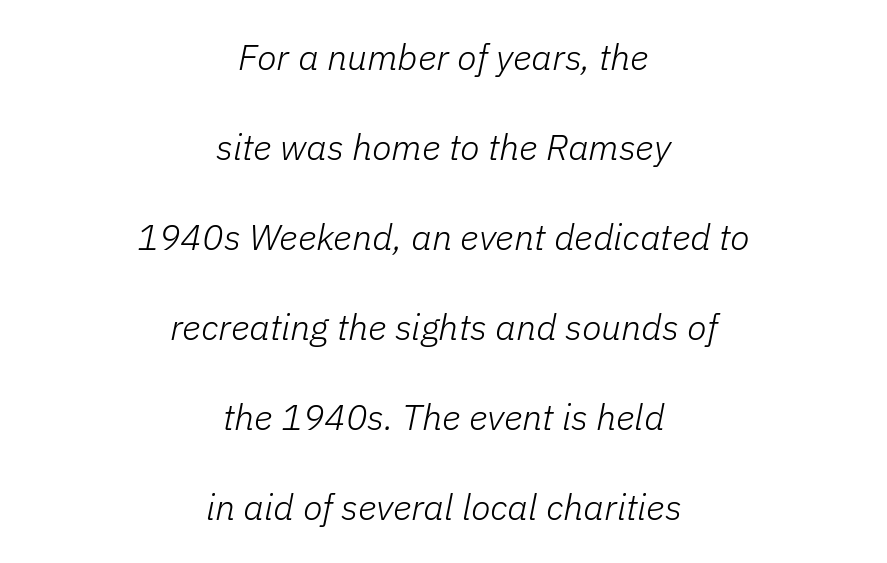
The image shows 36 px light type, italic (leaning right); set centered, loose line spacing (2.5x), normal letter spacing, not underlined; low stroke contrast and a medium x-height.
